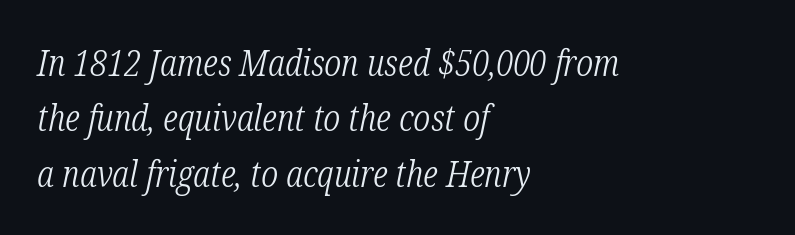
The image shows 36 px light, condensed serif type, italic (leaning right); set left-aligned, normal line spacing (1.54x), normal letter spacing, not underlined; low stroke contrast and a medium x-height.
